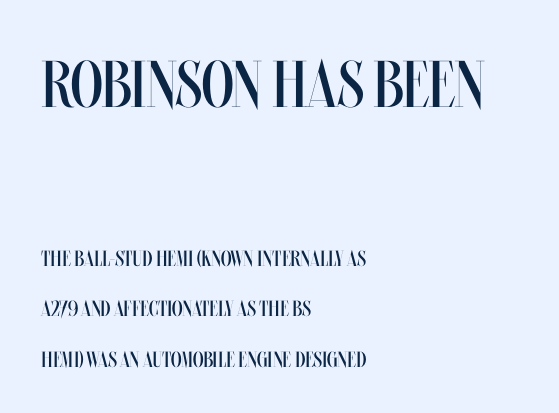
Plain, unruled lines of type. Size hierarchy here favors the leading block over the trailing one. Think of a printed novel: that variable character pitch is what you see here. The rendering keeps characters at their native spacing.
